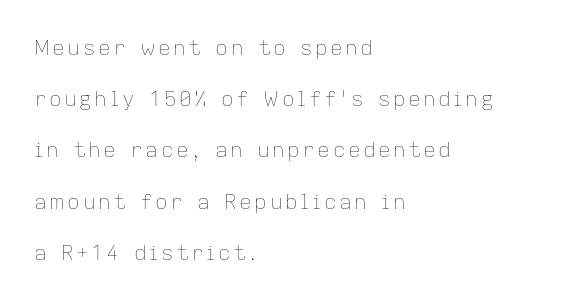
Tall strokes in this sample are plumb rather than angled. Descender tails drop into unmarked territory. The ragged edge is on the right, which tells us the setting is flush left. Regarding leading, the lines here are spaced well apart. Weight class: somewhere from thin through regular.
